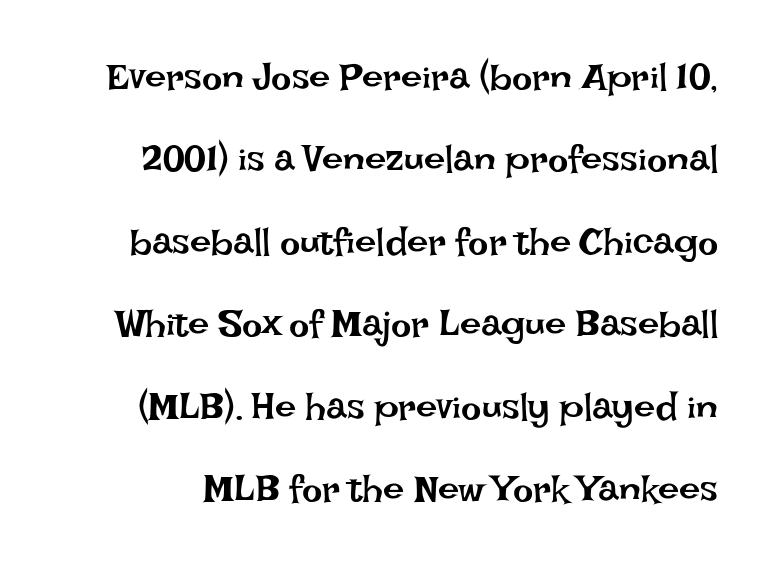
Q: Is the text bold? A: No.
Q: Is the text italic (slanted)? A: No, it is upright.
Q: Is the text underlined? A: No.
Q: Is the spacing between letters normal or unusually wide? A: Normal.
Q: Is the spacing between lines tight, normal or loose? A: Loose.
Q: Width (condensed, normal, or wide)? A: Normal.
Q: Stroke contrast? A: Low.
Q: x-height? A: Large.
Q: Monospaced? A: No.
